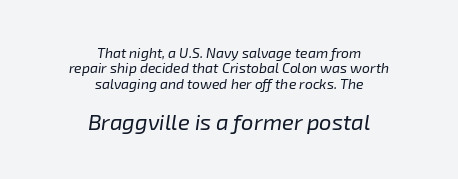
Rendered with sloped, italic letterforms. The words here are not underlined. Successive baselines arrive quickly, one right under another. How are the letters spaced? Ordinarily, with no added tracking. Short and long lines alike share a common midpoint. Heft: none added — not bold.
